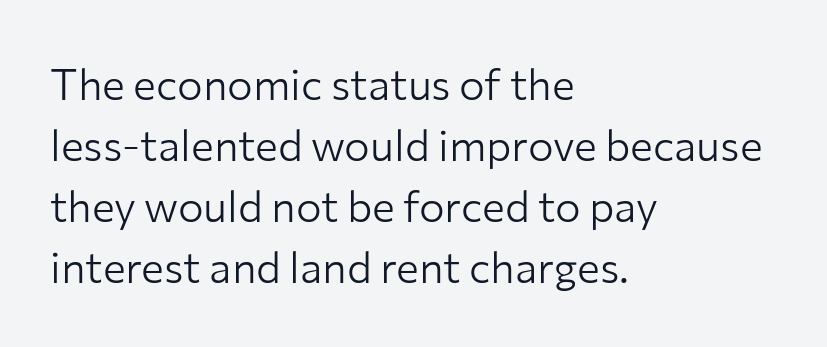
{"serif": "no", "italic": "no", "bold": "no", "weight": "light", "width": "normal", "stroke_contrast": "low", "x_height": "medium", "monospaced": "no", "underline": "no", "align": "left", "line_spacing": "normal", "line_spacing_ratio": 1.42, "letter_spacing": "normal", "letter_spacing_em": 0.0, "glyph_px": 43}
